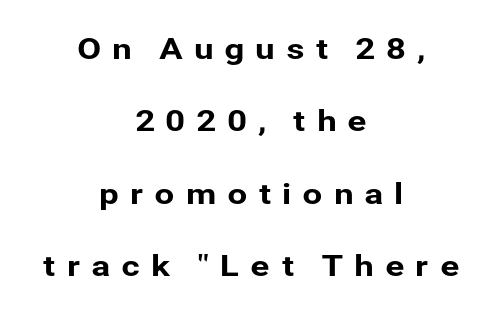
{"serif": "no", "italic": "no", "width": "normal", "stroke_contrast": "low", "x_height": "medium", "monospaced": "no", "underline": "no", "align": "center", "line_spacing": "loose", "line_spacing_ratio": 2.5, "letter_spacing": "wide", "letter_spacing_em": 0.36, "glyph_px": 29}
